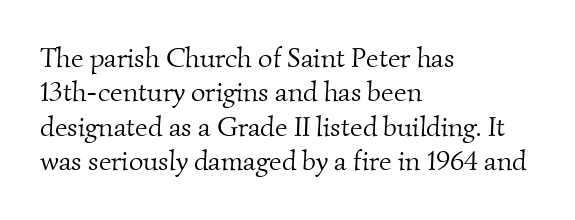
{"serif": "yes", "bold": "no", "weight": "light", "width": "normal", "stroke_contrast": "medium", "x_height": "small", "monospaced": "no", "underline": "no", "align": "left", "line_spacing_ratio": 1.23, "letter_spacing": "normal", "letter_spacing_em": 0.0, "glyph_px": 28}
